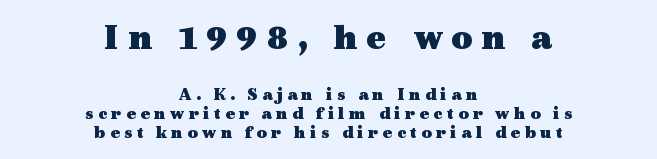
{"serif": "yes", "italic": "no", "bold": "yes", "weight": "heavy", "width": "wide", "x_height": "medium", "monospaced": "no", "underline": "no", "align": "center", "line_spacing": "tight", "line_spacing_ratio": 1.04, "letter_spacing": "wide", "letter_spacing_em": 0.24, "larger_block": "first", "size_ratio": 2.06, "glyph_px": 37}
